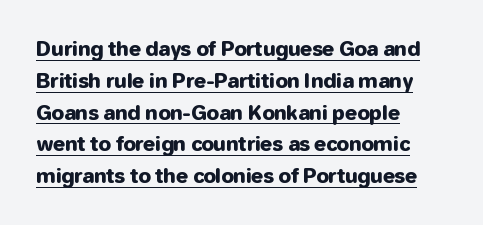
{"italic": "no", "underline": "yes", "align": "left", "line_spacing": "normal", "line_spacing_ratio": 1.59, "letter_spacing": "normal", "letter_spacing_em": 0.0, "glyph_px": 20}
